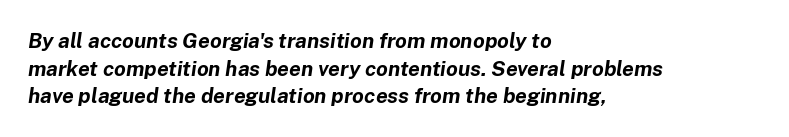
The image shows 21 px bold type, italic (leaning right); set left-aligned, normal line spacing (1.31x), normal letter spacing, not underlined.
